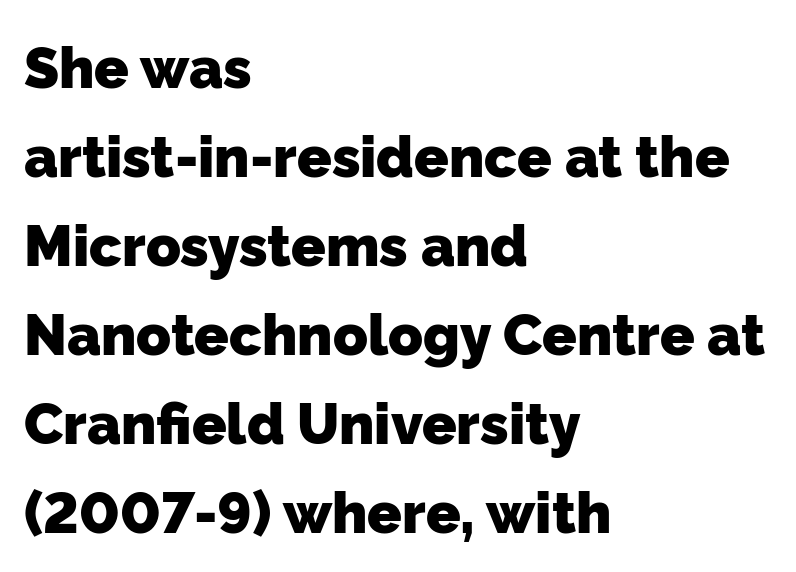
{"serif": "no", "bold": "yes", "weight": "heavy", "width": "normal", "stroke_contrast": "low", "x_height": "medium", "monospaced": "no", "underline": "no", "align": "left", "line_spacing": "normal", "line_spacing_ratio": 1.56, "letter_spacing": "normal", "letter_spacing_em": 0.0, "glyph_px": 57}
